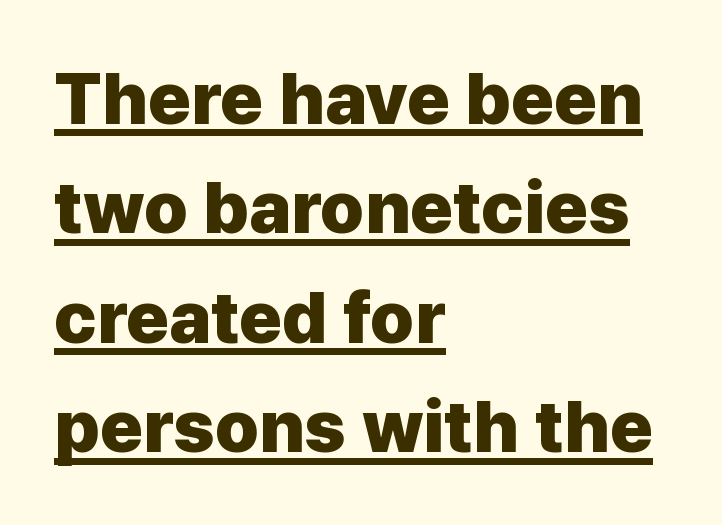
The image shows 73 px heavy sans-serif type, upright; set left-aligned, normal line spacing (1.5x), normal letter spacing, underlined; low stroke contrast and a medium x-height.
